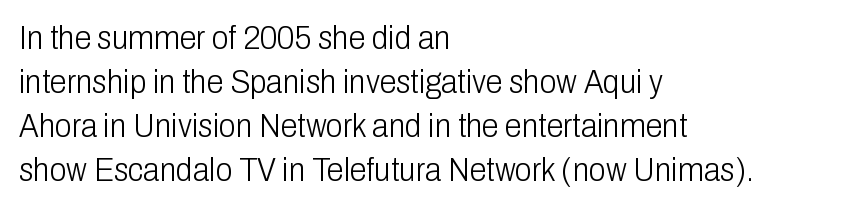
{"serif": "no", "italic": "no", "bold": "no", "weight": "light", "width": "condensed", "stroke_contrast": "low", "x_height": "medium", "monospaced": "no", "underline": "no", "align": "left", "line_spacing": "normal", "line_spacing_ratio": 1.29, "letter_spacing": "normal", "letter_spacing_em": 0.0, "glyph_px": 34}
